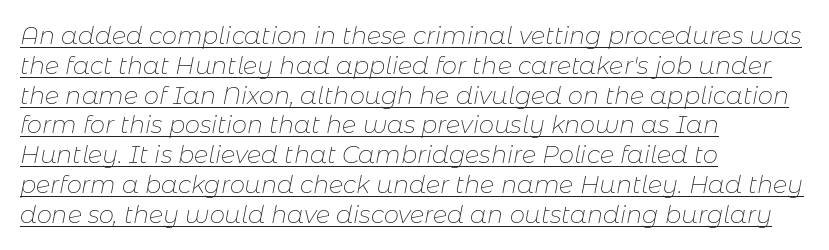
{"italic": "yes", "lean": "right", "slant_degrees": 11, "bold": "no", "underline": "yes", "align": "left", "line_spacing_ratio": 1.24, "letter_spacing": "normal", "letter_spacing_em": 0.0, "glyph_px": 24}
